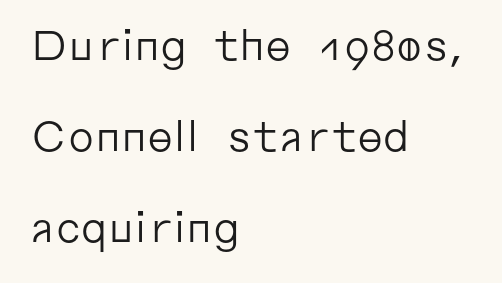
Spacing verdict: proportional, widths tailored to each character. The weight tops out at a normal text grade. Default kerning and tracking; the words read as compact shapes. Anything drawn beneath the words? Only blank space.
